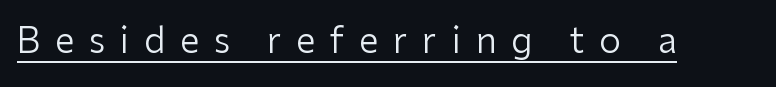
Q: Is the text bold? A: No.
Q: Is the text italic (slanted)? A: No, it is upright.
Q: Is the typeface a serif or a sans-serif typeface? A: Sans-serif.
Q: Is the text underlined? A: Yes.
Q: Is the spacing between letters normal or unusually wide? A: Unusually wide.
Q: Width (condensed, normal, or wide)? A: Normal.
Q: Stroke contrast? A: Low.
Q: x-height? A: Medium.
Q: Monospaced? A: No.
